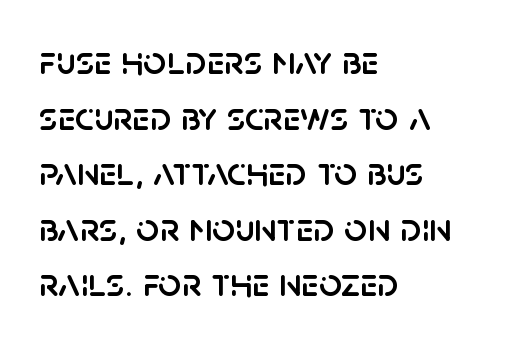
The letters sit at their default tracking, neither squeezed nor spread. The lines are quadded left. Grotesque or geometric, the face here clearly has no serifs. Decoration check: the copy has no underline.
